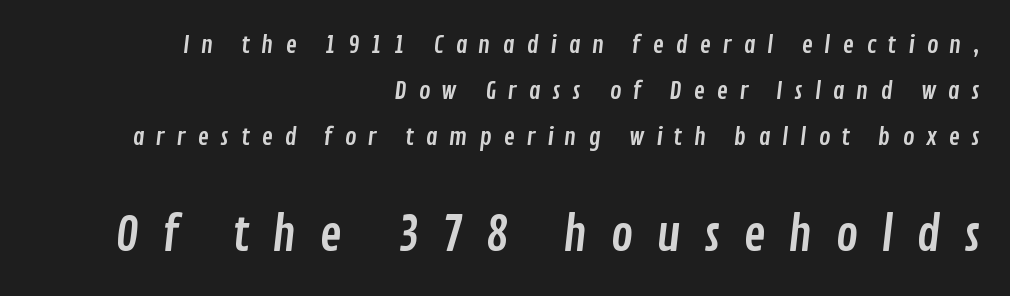
{"serif": "no", "width": "condensed", "stroke_contrast": "low", "x_height": "medium", "monospaced": "no", "underline": "no", "align": "right", "line_spacing": "loose", "line_spacing_ratio": 1.92, "letter_spacing": "wide", "letter_spacing_em": 0.48, "larger_block": "second", "size_ratio": 1.96, "glyph_px": 47}
